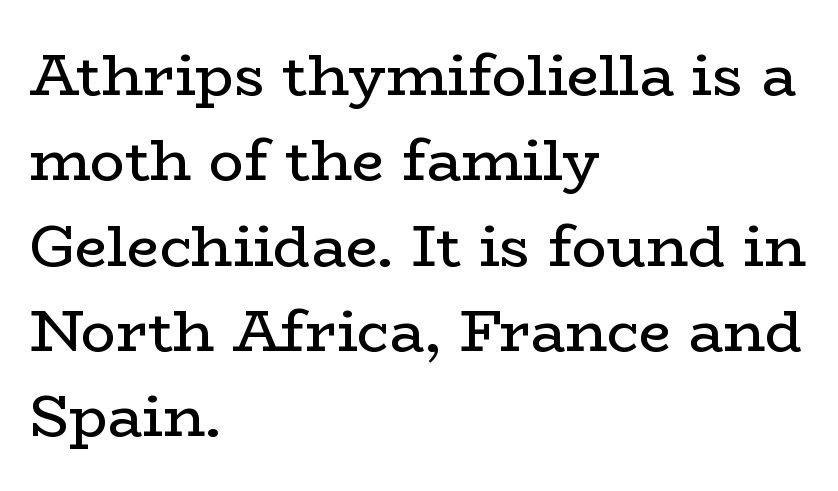
Look at the bottom of the vertical strokes: they flare into serifs here. Plain, unruled lines of type. What's the leading like? Ordinary, nothing unusual. A light-to-regular cut is what we see here. Do the characters align in a grid? No, the font is proportional.
